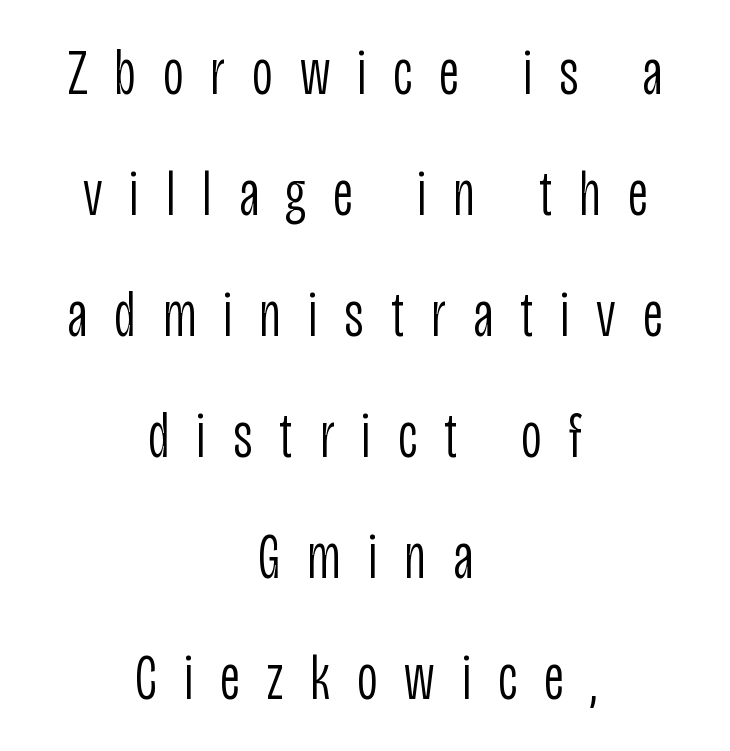
The zone under the glyphs is completely vacant. Typeset on center — no edge is straight. Is the letter spacing exaggerated? Yes — the characters are pushed far apart. The characters display no serif detailing; their extremities are plain. Is this a heavy cut? Hardly; it is regular or lighter. Posture: upright roman.
